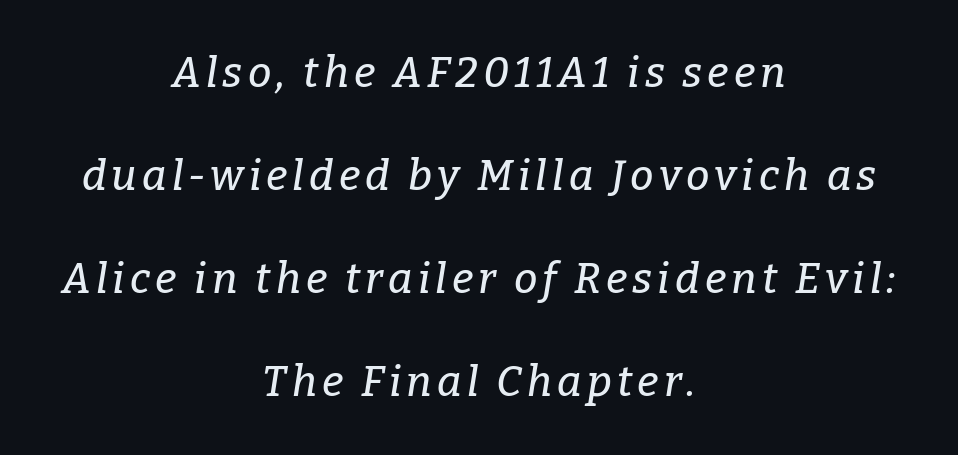
Q: Is the text italic (slanted)? A: Yes, it leans right by about 9 degrees.
Q: Is the typeface a serif or a sans-serif typeface? A: Serif.
Q: Is the text underlined? A: No.
Q: How is the paragraph aligned? A: Centered.
Q: Is the spacing between lines tight, normal or loose? A: Loose.
Q: Width (condensed, normal, or wide)? A: Normal.
Q: Stroke contrast? A: Low.
Q: x-height? A: Medium.
Q: Monospaced? A: No.
